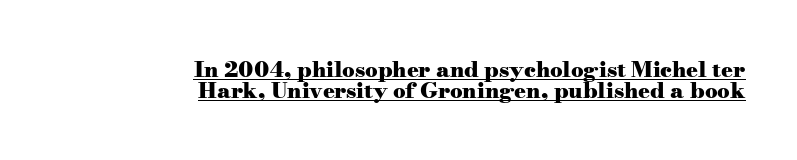
Beneath each row of characters lies a ruled line. Alignment: flush right. The lettering holds an erect, upright posture throughout. This sample uses plain, unmodified letter spacing.
